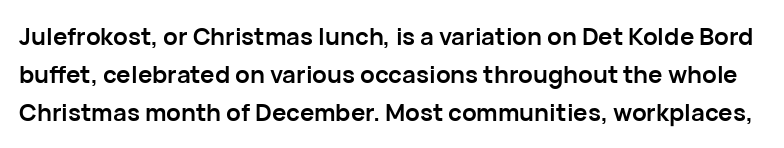
Q: Is the text bold? A: Yes.
Q: Is the text italic (slanted)? A: No, it is upright.
Q: Is the text underlined? A: No.
Q: Is the spacing between letters normal or unusually wide? A: Normal.
Q: Is the spacing between lines tight, normal or loose? A: Normal.
